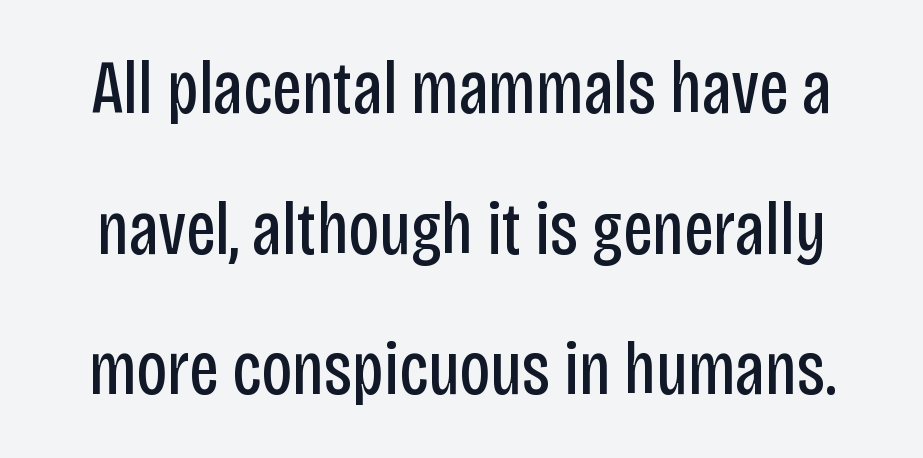
{"serif": "no", "italic": "no", "bold": "no", "weight": "regular", "width": "condensed", "stroke_contrast": "low", "x_height": "large", "monospaced": "no", "underline": "no", "line_spacing_ratio": 1.85, "letter_spacing": "normal", "letter_spacing_em": 0.0, "glyph_px": 76}
